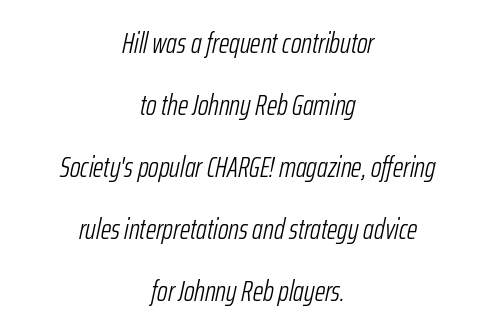
Q: Is the text bold? A: No.
Q: Is the text italic (slanted)? A: Yes, it leans right by about 12 degrees.
Q: Is the text underlined? A: No.
Q: How is the paragraph aligned? A: Centered.
Q: Is the spacing between letters normal or unusually wide? A: Normal.
Q: Is the spacing between lines tight, normal or loose? A: Loose.
Q: Width (condensed, normal, or wide)? A: Condensed.
Q: Stroke contrast? A: Low.
Q: x-height? A: Medium.
Q: Monospaced? A: No.
